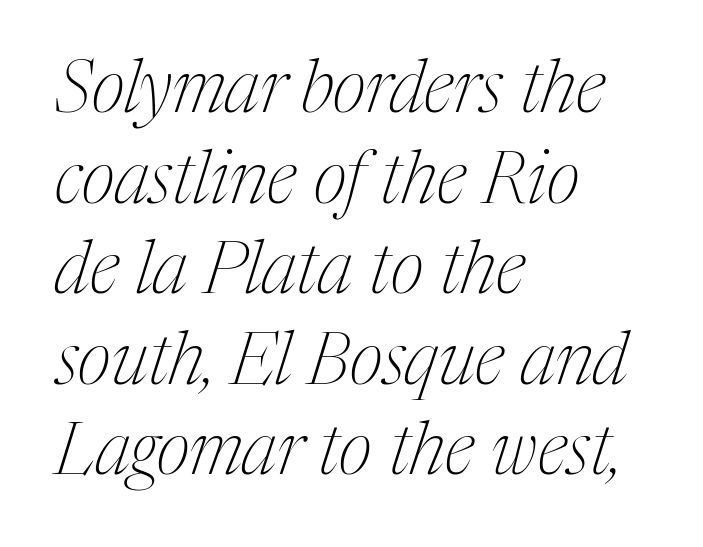
{"serif": "yes", "italic": "yes", "lean": "right", "slant_degrees": 17, "bold": "no", "weight": "thin", "width": "condensed", "stroke_contrast": "medium", "x_height": "medium", "monospaced": "no", "underline": "no", "align": "left", "line_spacing_ratio": 1.24, "letter_spacing": "normal", "letter_spacing_em": 0.0, "glyph_px": 73}
